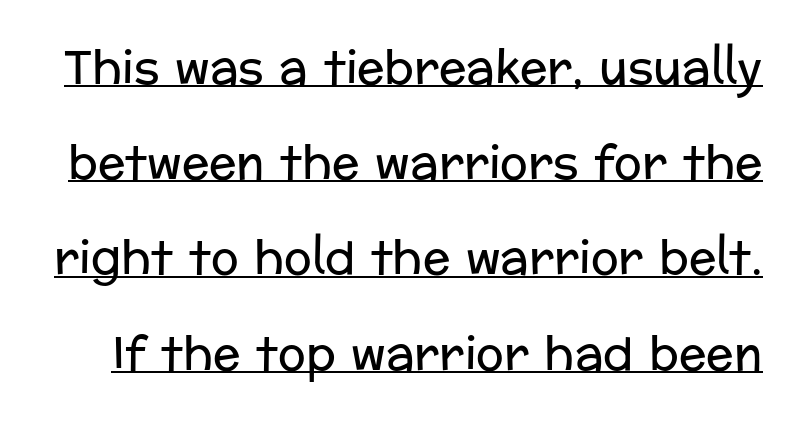
Each letter keeps its own natural width here, so spacing adapts to shape. The axis of the letterforms is exactly vertical. The font is comparable to plain body text, perhaps lighter. The specimen includes a rule beneath the text block's lines.
